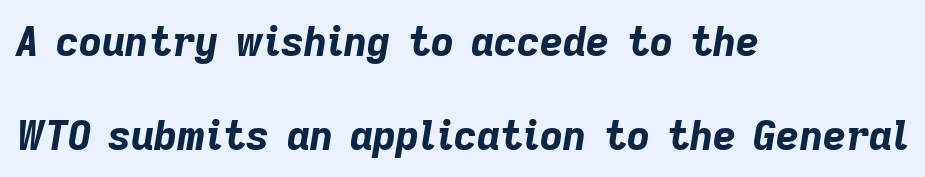
Q: Is the text bold? A: Yes.
Q: Is the text italic (slanted)? A: Yes, it leans right by about 9 degrees.
Q: Is the text underlined? A: No.
Q: How is the paragraph aligned? A: Left-aligned.
Q: Is the spacing between letters normal or unusually wide? A: Normal.
Q: Is the spacing between lines tight, normal or loose? A: Loose.
Q: Width (condensed, normal, or wide)? A: Normal.
Q: Stroke contrast? A: Low.
Q: x-height? A: Medium.
Q: Monospaced? A: No.
